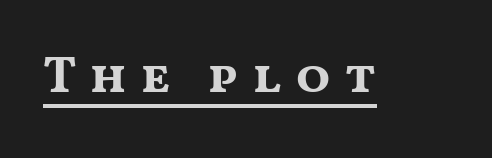
Q: Is the text bold? A: Yes.
Q: Is the text italic (slanted)? A: No, it is upright.
Q: Is the typeface a serif or a sans-serif typeface? A: Sans-serif.
Q: Is the text underlined? A: Yes.
Q: Is the spacing between letters normal or unusually wide? A: Unusually wide.
Q: Width (condensed, normal, or wide)? A: Wide.
Q: Stroke contrast? A: Medium.
Q: x-height? A: Medium.
Q: Monospaced? A: No.
